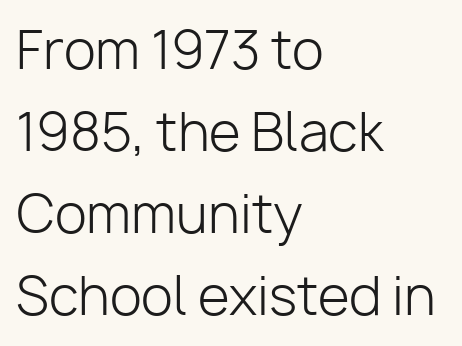
The image shows 52 px light sans-serif type, upright; set left-aligned, normal line spacing (1.58x), normal letter spacing, not underlined; low stroke contrast and a medium x-height.
